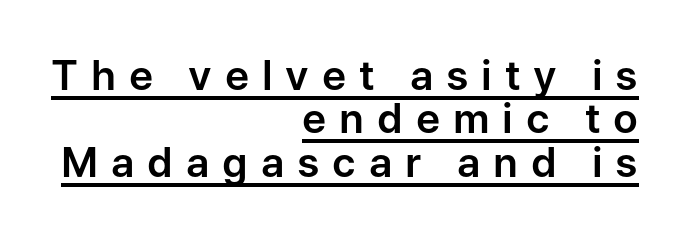
The image shows 41 px sans-serif type, upright; set right-aligned, tight line spacing (1.06x), unusually wide letter spacing (+0.31 em), underlined; low stroke contrast and a medium x-height.
